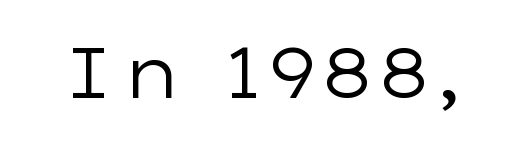
The image shows 70 px regular-weight, wide sans-serif type, upright; set normal letter spacing, not underlined; low stroke contrast and a medium x-height.
